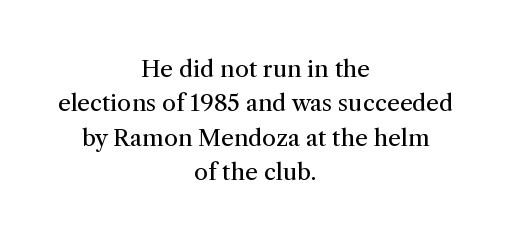
These lines were composed using upright roman letters. Is the letter spacing exaggerated? No — it looks like the ordinary default. Decoration check: the copy has no underline. Rows of type keep a routine distance in the vertical direction. Is the stroke heavy? The answer is a plain regular-or-lighter.
